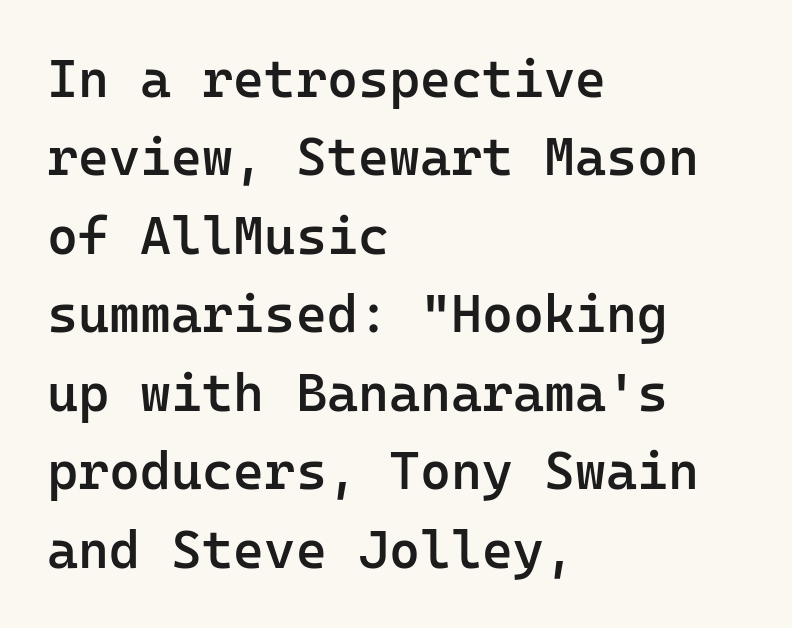
Q: Is the text bold? A: Semi-bold.
Q: Is the text italic (slanted)? A: No, it is upright.
Q: Is the typeface a serif or a sans-serif typeface? A: Sans-serif.
Q: Is the text underlined? A: No.
Q: How is the paragraph aligned? A: Left-aligned.
Q: Is the spacing between letters normal or unusually wide? A: Normal.
Q: Is the spacing between lines tight, normal or loose? A: Normal.
Q: Width (condensed, normal, or wide)? A: Normal.
Q: Stroke contrast? A: Low.
Q: x-height? A: Medium.
Q: Monospaced? A: Yes.
